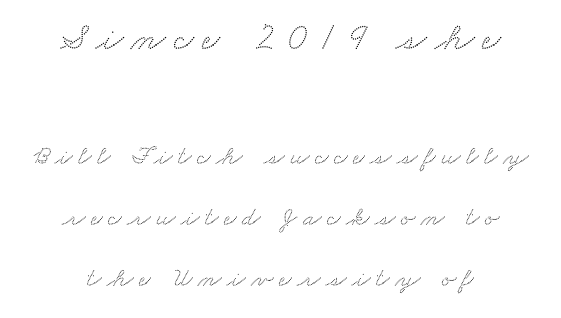
{"serif": "yes", "width": "wide", "stroke_contrast": "medium", "x_height": "small", "monospaced": "no", "underline": "no", "align": "center", "line_spacing": "loose", "line_spacing_ratio": 2.27, "letter_spacing": "wide", "letter_spacing_em": 0.2, "larger_block": "first", "size_ratio": 1.48, "glyph_px": 40}
